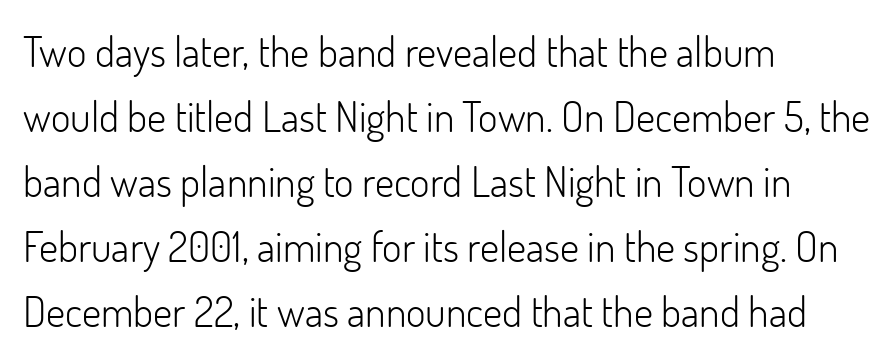
The image shows 42 px light sans-serif type, upright; set left-aligned, normal line spacing (1.55x), normal letter spacing, not underlined; low stroke contrast and a small x-height.
